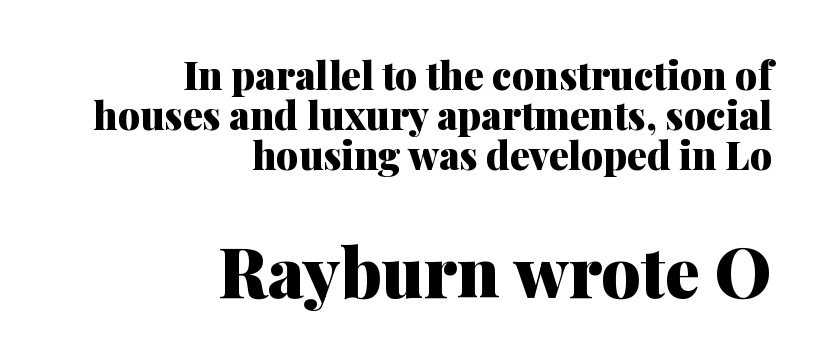
{"serif": "yes", "italic": "no", "bold": "yes", "weight": "heavy", "width": "normal", "stroke_contrast": "medium", "x_height": "medium", "monospaced": "no", "underline": "no", "align": "right", "line_spacing": "tight", "line_spacing_ratio": 1.03, "letter_spacing": "normal", "letter_spacing_em": 0.0, "larger_block": "second", "size_ratio": 1.77, "glyph_px": 69}
